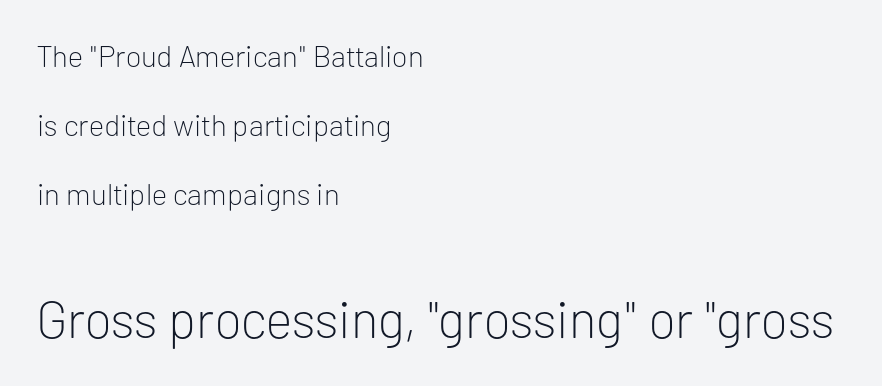
The image shows 52 px light sans-serif type, upright; set left-aligned, loose line spacing (2.3x), normal letter spacing, not underlined; the second (bottom) block is 1.73x larger; low stroke contrast and a medium x-height.
